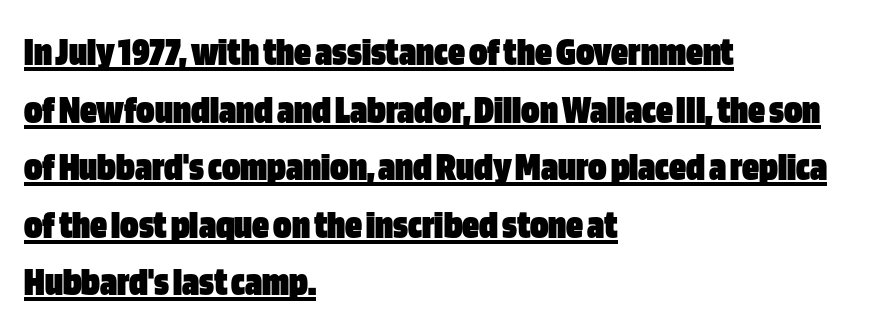
{"serif": "no", "italic": "no", "bold": "yes", "weight": "heavy", "width": "condensed", "stroke_contrast": "low", "x_height": "large", "monospaced": "no", "underline": "yes", "align": "left", "line_spacing": "normal", "line_spacing_ratio": 1.37, "letter_spacing": "normal", "letter_spacing_em": 0.0, "glyph_px": 42}
